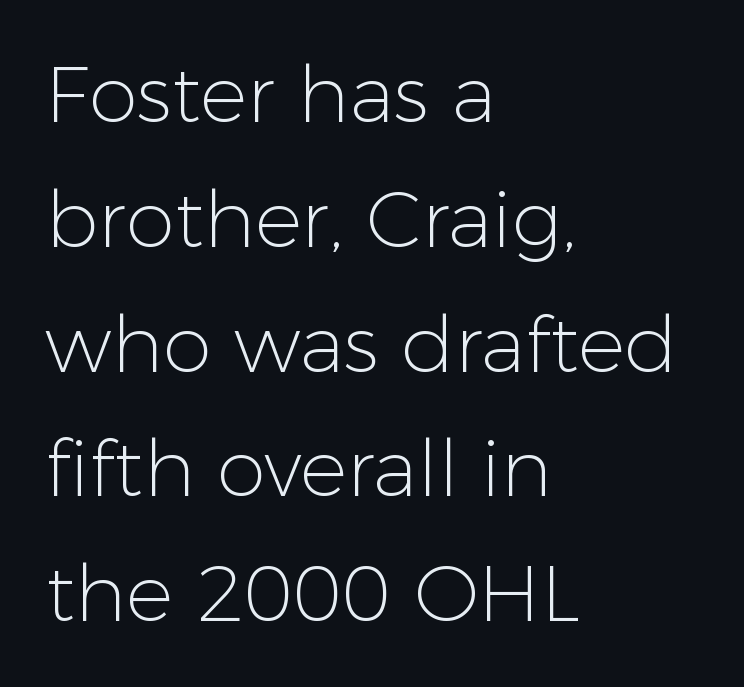
Q: Is the text bold? A: No.
Q: Is the text italic (slanted)? A: No, it is upright.
Q: Is the typeface a serif or a sans-serif typeface? A: Sans-serif.
Q: Is the text underlined? A: No.
Q: How is the paragraph aligned? A: Left-aligned.
Q: Is the spacing between letters normal or unusually wide? A: Normal.
Q: Is the spacing between lines tight, normal or loose? A: Normal.
Q: Width (condensed, normal, or wide)? A: Normal.
Q: Stroke contrast? A: Low.
Q: x-height? A: Medium.
Q: Monospaced? A: No.
